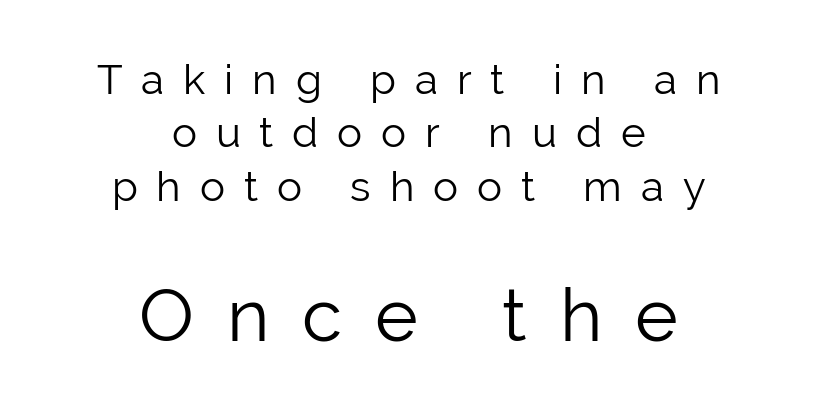
The font family rendered here belongs to the sans-serif group. Reading down the column, the eye jumps a familiar distance to each next line. Each letter keeps its own natural width here, so spacing adapts to shape. Is the type heavy? It reads as light-to-regular instead. The typography opts for an upright posture over an oblique one. The space beneath each line is pristine and unruled.
